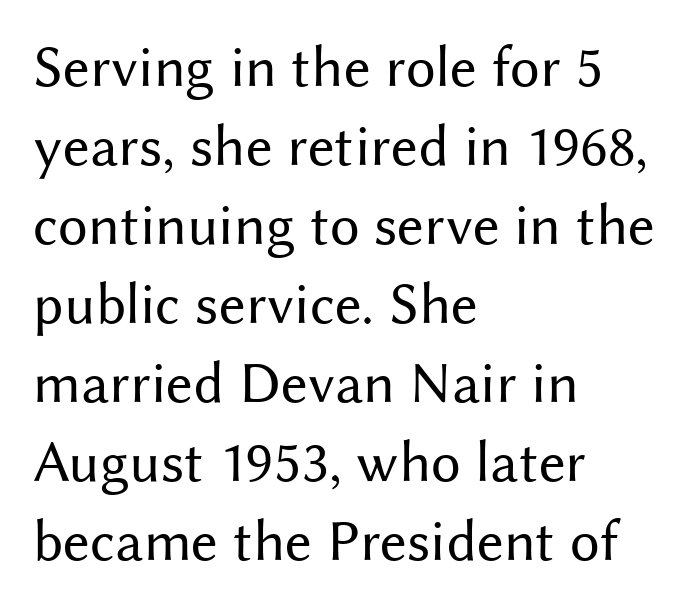
{"serif": "no", "italic": "no", "bold": "no", "weight": "regular", "width": "normal", "stroke_contrast": "medium", "x_height": "medium", "monospaced": "no", "underline": "no", "align": "left", "line_spacing": "normal", "line_spacing_ratio": 1.34, "letter_spacing": "normal", "letter_spacing_em": 0.0, "glyph_px": 59}
